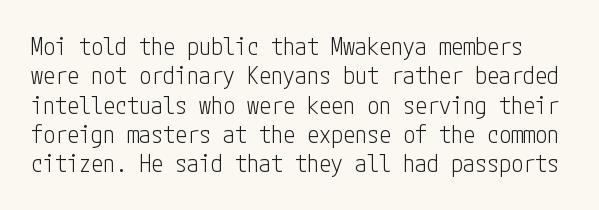
Q: Is the text bold? A: No.
Q: Is the text italic (slanted)? A: No, it is upright.
Q: Is the text underlined? A: No.
Q: Is the spacing between letters normal or unusually wide? A: Normal.
